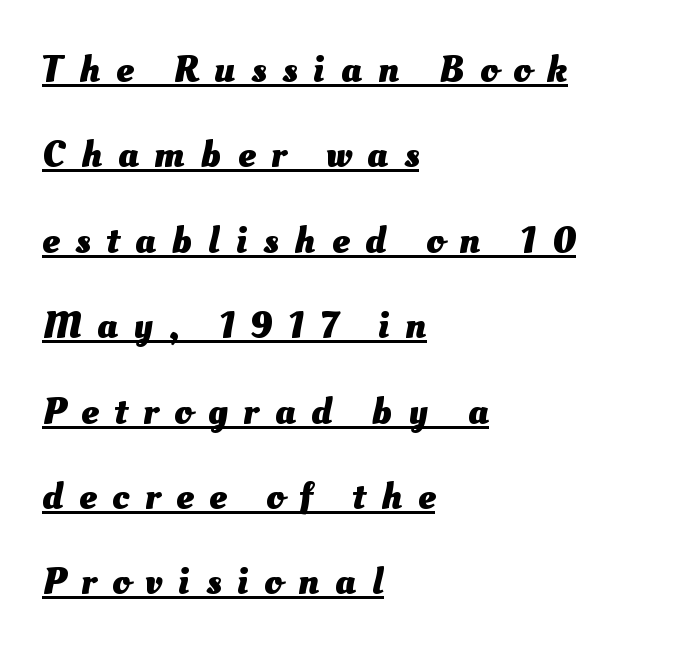
{"bold": "yes", "weight": "heavy", "width": "normal", "stroke_contrast": "medium", "x_height": "small", "monospaced": "no", "underline": "yes", "align": "left", "line_spacing": "loose", "line_spacing_ratio": 2.19, "letter_spacing": "wide", "letter_spacing_em": 0.41, "glyph_px": 39}
